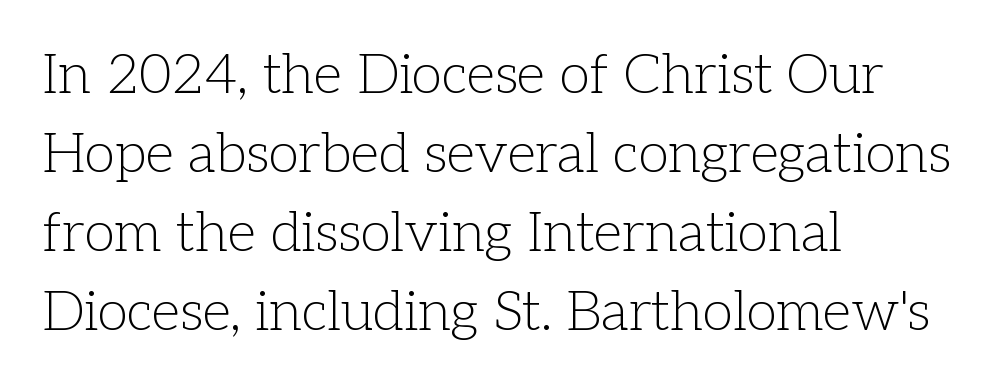
{"serif": "yes", "italic": "no", "bold": "no", "weight": "light", "width": "normal", "stroke_contrast": "low", "x_height": "medium", "monospaced": "no", "underline": "no", "align": "left", "line_spacing": "normal", "line_spacing_ratio": 1.41, "letter_spacing": "normal", "letter_spacing_em": 0.0, "glyph_px": 56}
